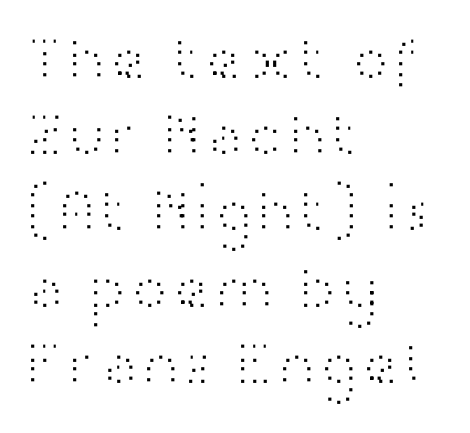
{"serif": "no", "italic": "no", "bold": "no", "weight": "light", "width": "wide", "stroke_contrast": "high", "x_height": "medium", "monospaced": "no", "underline": "no", "align": "left", "line_spacing_ratio": 1.21, "letter_spacing": "normal", "letter_spacing_em": 0.0, "glyph_px": 63}
